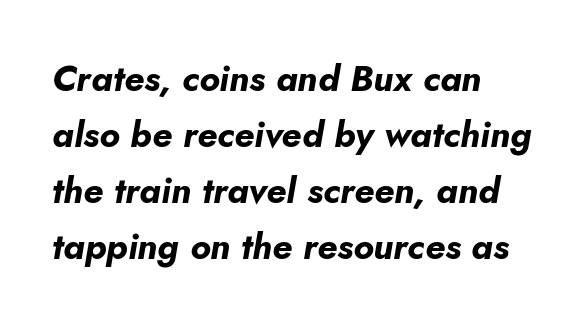
The characters look thick and weighty, a clear bold. Left-aligned paragraph, ragged on the right. Honestly, the letter spacing is just normal — you wouldn't notice it. These lines sit exactly where default settings would place them. Anything drawn beneath the words? Only blank space.
